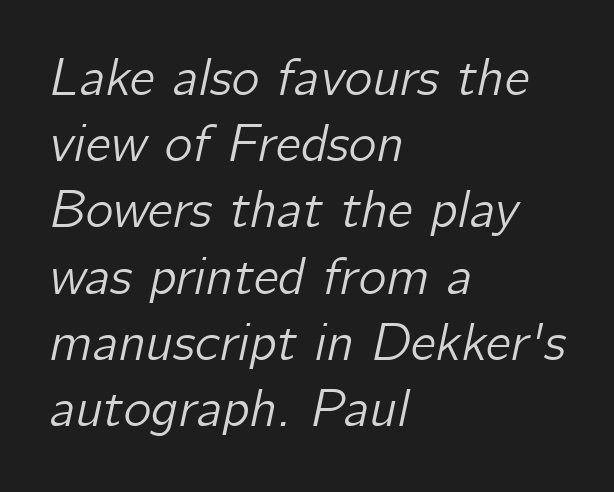
Q: Is the text italic (slanted)? A: Yes, it leans right by about 12 degrees.
Q: Is the text underlined? A: No.
Q: How is the paragraph aligned? A: Left-aligned.
Q: Is the spacing between letters normal or unusually wide? A: Normal.
Q: Is the spacing between lines tight, normal or loose? A: Normal.
Q: Width (condensed, normal, or wide)? A: Normal.
Q: Stroke contrast? A: Low.
Q: x-height? A: Medium.
Q: Monospaced? A: No.
